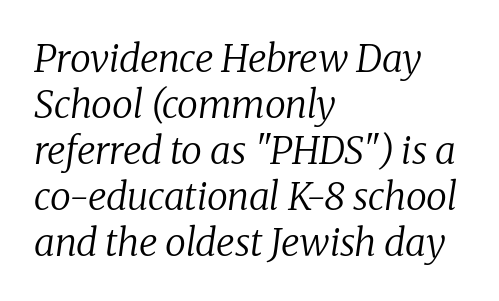
The image shows 38 px regular-weight serif type, italic (leaning right); set left-aligned, line spacing 1.21x, normal letter spacing, not underlined; low stroke contrast and a medium x-height.
